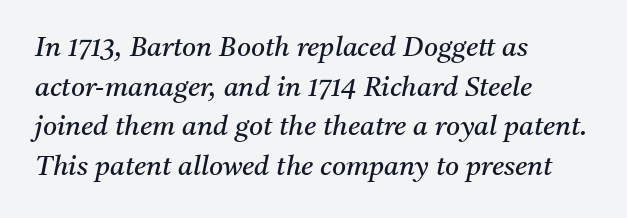
The leading is moderate, giving the passage an even texture. The typeface has the unassuming heft of standard copy or less. The letters sit at their default tracking, neither squeezed nor spread. Descender tails drop into unmarked territory.
